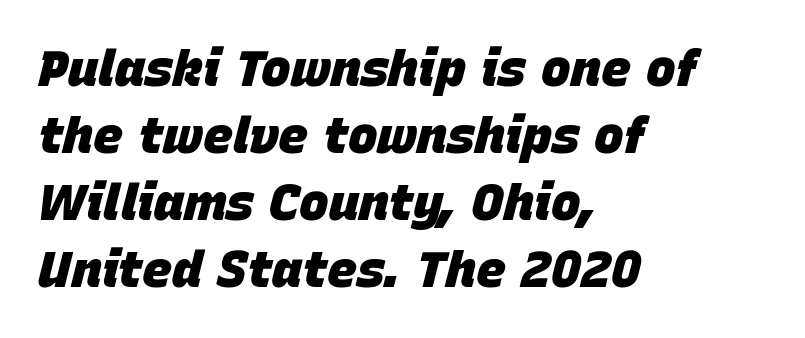
The image shows 50 px heavy type, italic (leaning right); set left-aligned, normal line spacing (1.34x), normal letter spacing, not underlined; low stroke contrast and a large x-height.
